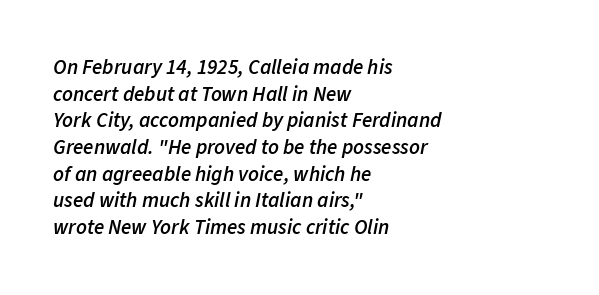
{"italic": "yes", "lean": "right", "slant_degrees": 11, "bold": "semi", "underline": "no", "align": "left", "line_spacing": "normal", "line_spacing_ratio": 1.27, "letter_spacing": "normal", "letter_spacing_em": 0.0, "glyph_px": 21}
